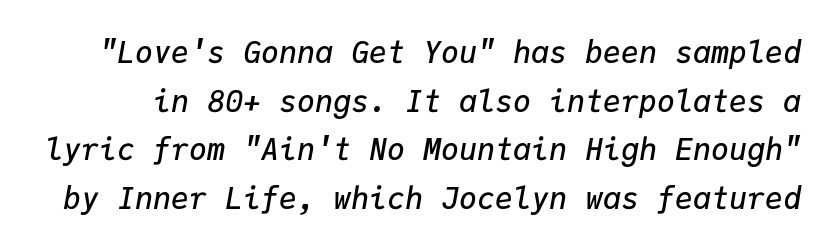
Q: Is the text bold? A: Semi-bold.
Q: Is the text italic (slanted)? A: Yes, it leans right by about 9 degrees.
Q: Is the text underlined? A: No.
Q: Is the spacing between letters normal or unusually wide? A: Normal.
Q: Is the spacing between lines tight, normal or loose? A: Normal.
Q: Width (condensed, normal, or wide)? A: Normal.
Q: Stroke contrast? A: Low.
Q: x-height? A: Medium.
Q: Monospaced? A: Yes.
